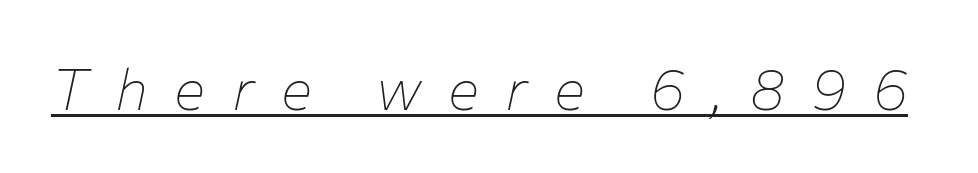
Stems and bowls with no extra thickness — not bold. You can see a thin bar hugging the bottom of the glyphs. The letters advance in unequal steps, a hallmark of proportional type. Does extra space separate the letters? Yes, quite a lot of it. Compared with ordinary roman type, these characters are visibly tilted.
